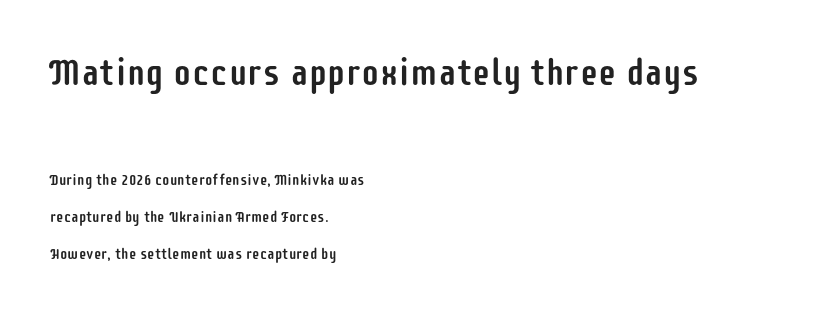
Q: Is the text italic (slanted)? A: No, it is upright.
Q: Is the typeface a serif or a sans-serif typeface? A: Sans-serif.
Q: Is the text underlined? A: No.
Q: How is the paragraph aligned? A: Left-aligned.
Q: Is the spacing between letters normal or unusually wide? A: Normal.
Q: Is the spacing between lines tight, normal or loose? A: Loose.
Q: Which block of text is set in a larger size, the first (top) or the second (bottom)? A: The first (top) one.
Q: Width (condensed, normal, or wide)? A: Condensed.
Q: Stroke contrast? A: Low.
Q: x-height? A: Large.
Q: Monospaced? A: No.
